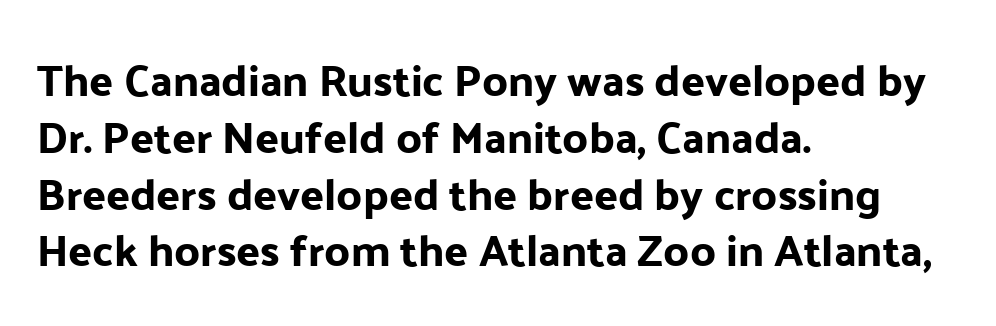
Q: Is the text italic (slanted)? A: No, it is upright.
Q: Is the typeface a serif or a sans-serif typeface? A: Sans-serif.
Q: Is the text underlined? A: No.
Q: How is the paragraph aligned? A: Left-aligned.
Q: Is the spacing between letters normal or unusually wide? A: Normal.
Q: Is the spacing between lines tight, normal or loose? A: Normal.
Q: Width (condensed, normal, or wide)? A: Normal.
Q: Stroke contrast? A: Low.
Q: x-height? A: Medium.
Q: Monospaced? A: No.
